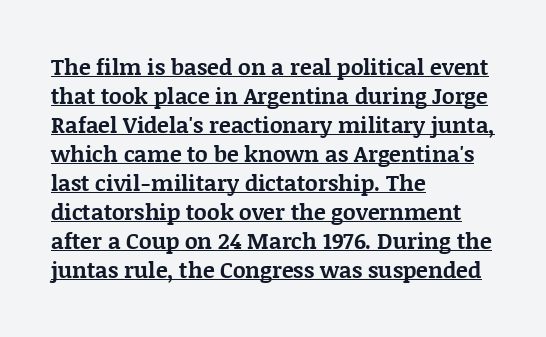
The image shows 22 px bold type, upright; set left-aligned, normal line spacing (1.32x), normal letter spacing, underlined.
